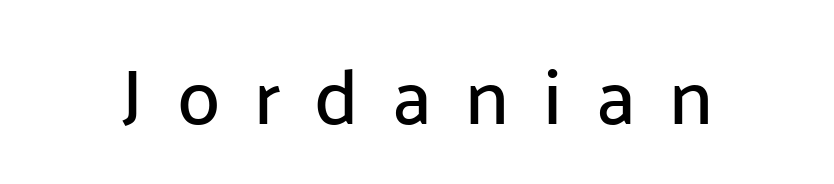
Typographically, this falls in the sans-serif category. Posture: vertical. Leftover space on each line is divided equally before and after the words. Proportional: the letters do not fall into vertical columns. Nobody drew a line under any word here.
